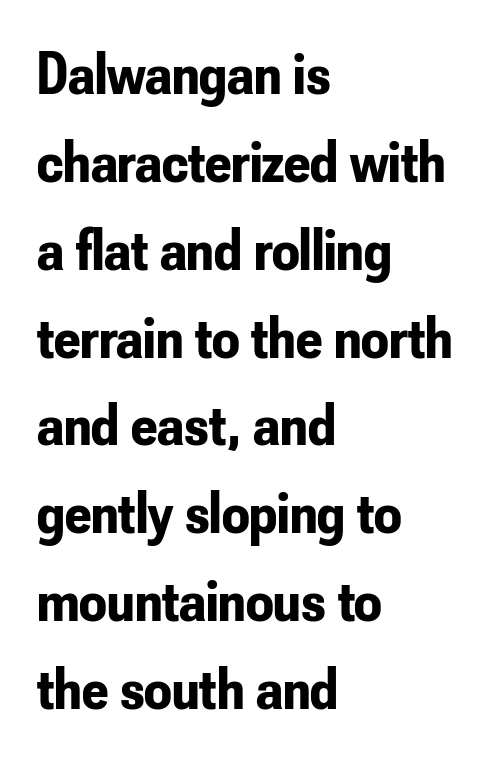
{"serif": "no", "italic": "no", "bold": "yes", "weight": "bold", "width": "condensed", "stroke_contrast": "low", "x_height": "small", "monospaced": "no", "underline": "no", "align": "left", "line_spacing": "normal", "line_spacing_ratio": 1.44, "letter_spacing": "normal", "letter_spacing_em": 0.0, "glyph_px": 61}
